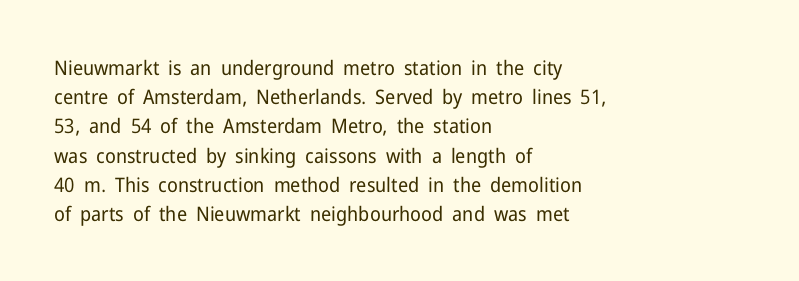
A normal amount of white space separates one row of letters from the next. The foot of each line stays bare and open. The ragged edge is on the right, which tells us the setting is flush left. This sample uses an upright cut, with every glyph sitting square on the baseline. No chunkiness to these letters — they're not bold. Does extra space separate the letters? No, they use regular spacing.
